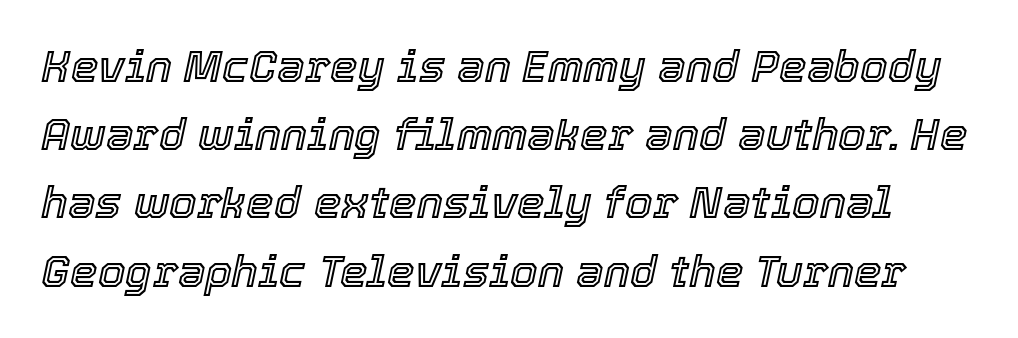
Spacing verdict: proportional, widths tailored to each character. Reading down the column, the eye jumps a familiar distance to each next line. Descenders hang freely into open space. Compared with ordinary roman type, these characters are visibly tilted. How are the letters spaced? Ordinarily, with no added tracking.
